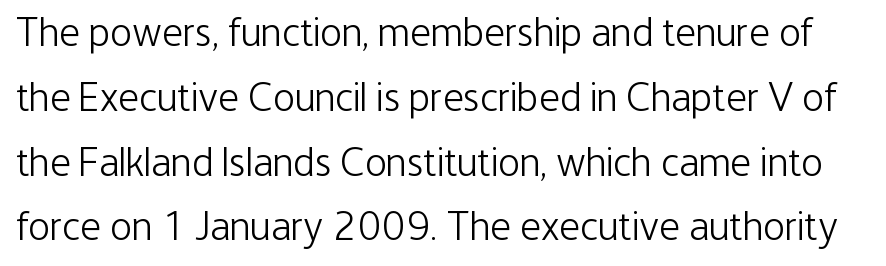
{"serif": "no", "italic": "no", "bold": "no", "weight": "light", "width": "condensed", "stroke_contrast": "low", "x_height": "medium", "monospaced": "no", "underline": "no", "line_spacing": "normal", "line_spacing_ratio": 1.58, "letter_spacing": "normal", "letter_spacing_em": 0.0, "glyph_px": 41}
